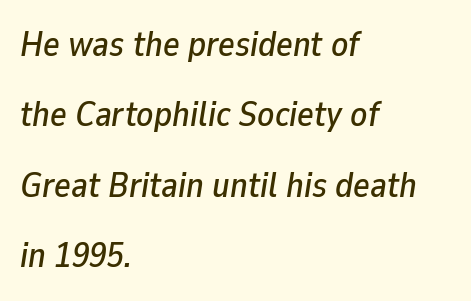
The image shows 35 px text type, italic (leaning right); set left-aligned, loose line spacing (2.01x), normal letter spacing, not underlined; low stroke contrast and a medium x-height.
